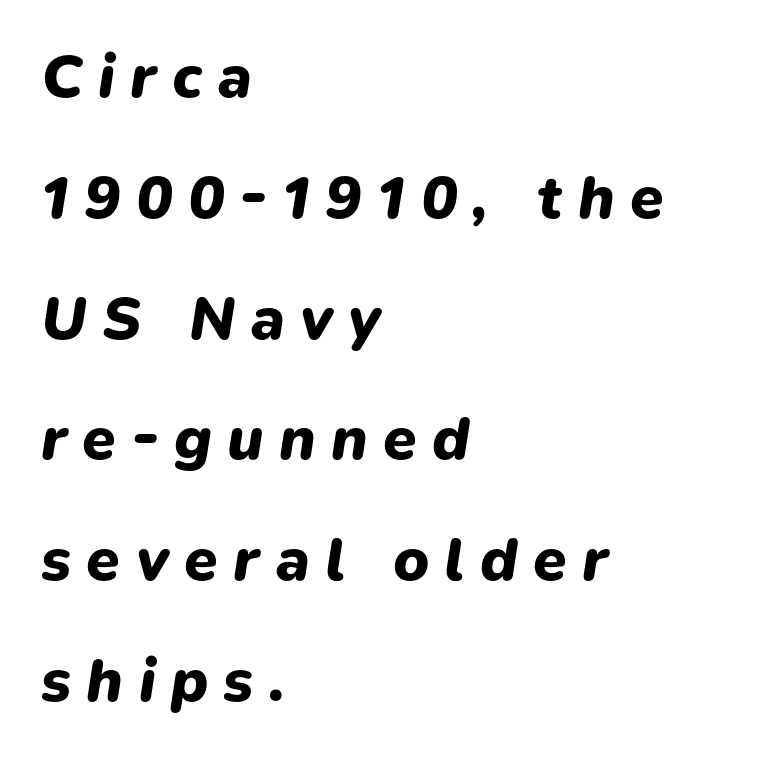
The image shows 61 px heavy type, italic (leaning right); set left-aligned, loose line spacing (1.98x), unusually wide letter spacing (+0.25 em), not underlined; low stroke contrast and a medium x-height.
